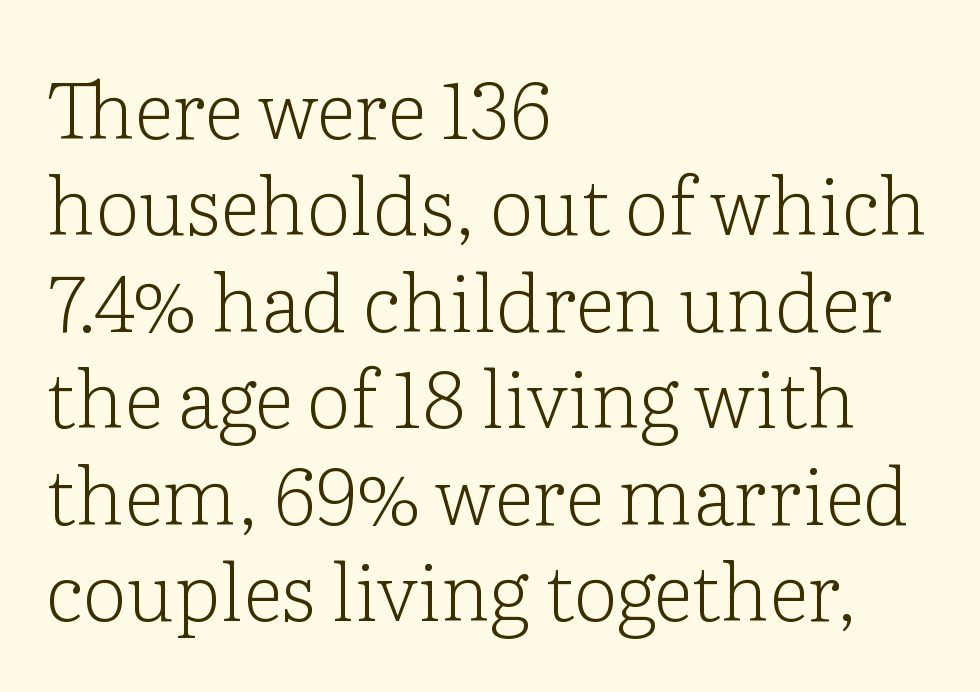
Compared with a typical body face, this is equally light or lighter still. The foot of each line stays bare and open. These lines are set flush left with a ragged right edge. The rendering uses natural spacing where letterforms have individual widths. This sample uses an upright cut, with every glyph sitting square on the baseline.
